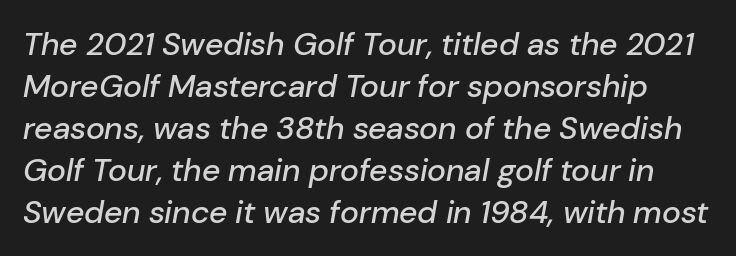
The glyphs are unaccompanied by any horizontal stroke below them. The letters advance in unequal steps, a hallmark of proportional type. Quick note: italic. One glance says typical: line gaps are just what's usual. This rendering leaves character spacing at its baseline value.
